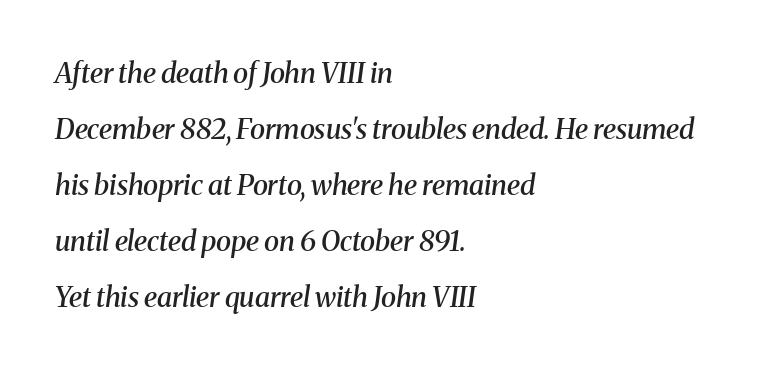
Teacher's note: observe the even left margin — that is flush-left alignment. Looking at the ascenders, they clearly lean. Notice the strokes are somewhat thickened but not fully heavy: this is a semibold. The letters advance in unequal steps, a hallmark of proportional type. Each letter's strokes conclude with small projecting serifs.
